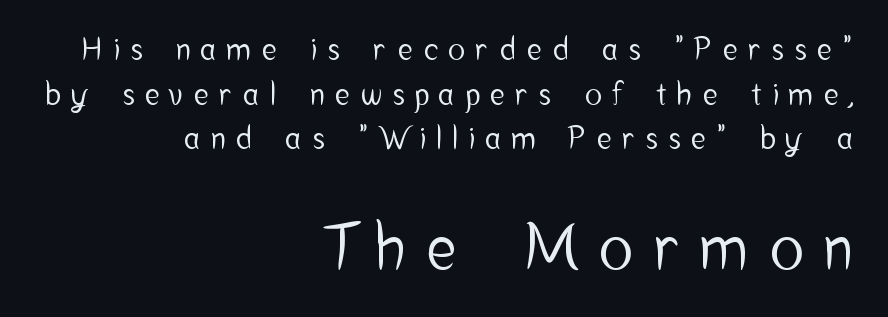
This rendering uses right alignment, leaving the left contour irregular. Which chunk is bigger? The second one — the bottom block dwarfs the top. Students, observe: this is what conventionally led text looks like. A typesetter would call this heavily tracked-out type. The font family rendered here belongs to the sans-serif group.
